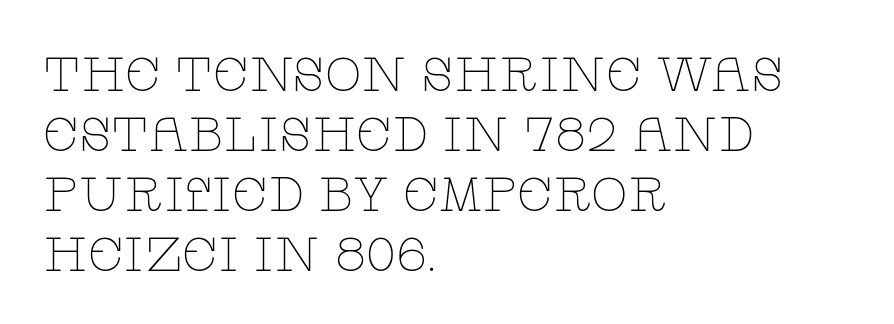
Character widths vary here, with narrow letters taking less room than wide ones. The font is comparable to plain body text, perhaps lighter. Baseline-to-baseline distance is the conventional proportion of letter height. A classic flush-left, rag-right setting is used for this passage.
